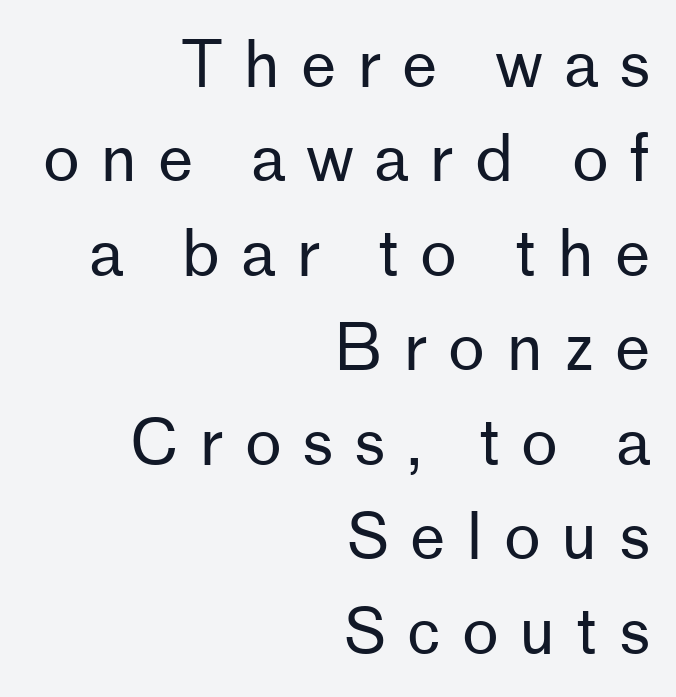
{"serif": "no", "italic": "no", "bold": "no", "weight": "regular", "width": "normal", "stroke_contrast": "low", "x_height": "medium", "monospaced": "no", "underline": "no", "align": "right", "line_spacing": "normal", "line_spacing_ratio": 1.5, "letter_spacing": "wide", "letter_spacing_em": 0.33, "glyph_px": 63}
